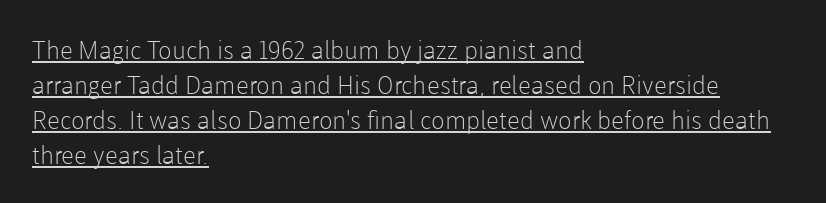
{"italic": "no", "bold": "no", "underline": "yes", "align": "left", "line_spacing": "normal", "line_spacing_ratio": 1.4, "letter_spacing": "normal", "letter_spacing_em": 0.0, "glyph_px": 25}
